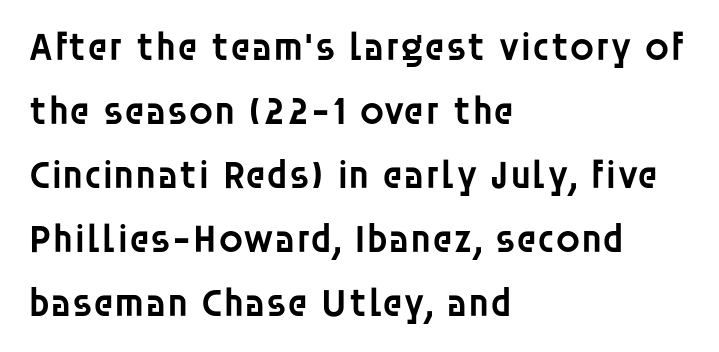
The image shows 40 px semibold sans-serif type, upright; set left-aligned, normal line spacing (1.6x), normal letter spacing, not underlined; low stroke contrast and a large x-height.
